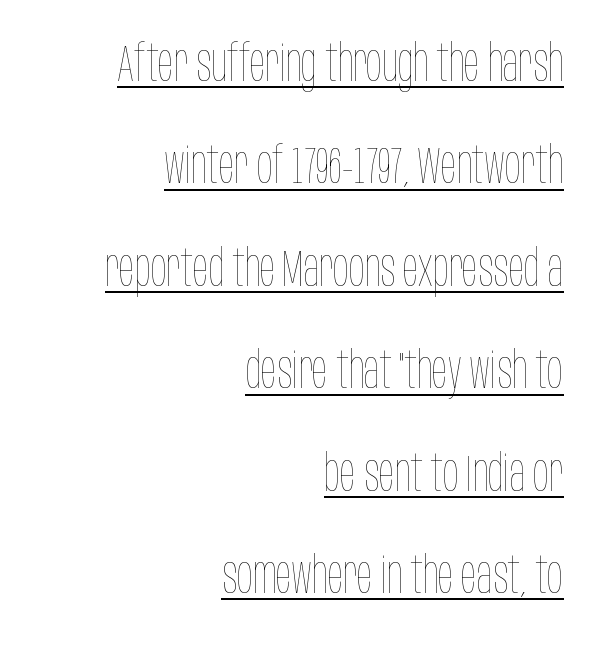
Q: Is the text bold? A: No.
Q: Is the text italic (slanted)? A: No, it is upright.
Q: Is the text underlined? A: Yes.
Q: How is the paragraph aligned? A: Right-aligned.
Q: Is the spacing between letters normal or unusually wide? A: Normal.
Q: Is the spacing between lines tight, normal or loose? A: Loose.
Q: Width (condensed, normal, or wide)? A: Condensed.
Q: Stroke contrast? A: Low.
Q: x-height? A: Large.
Q: Monospaced? A: No.
